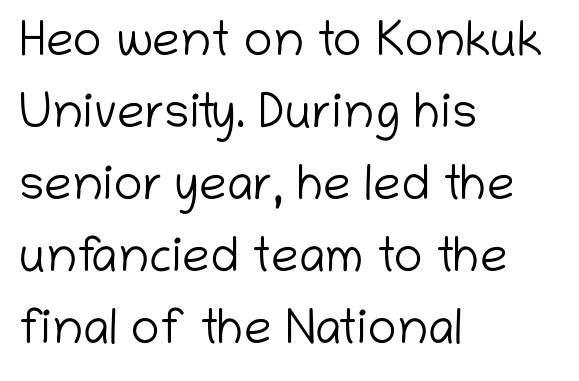
{"serif": "no", "italic": "no", "bold": "no", "weight": "light", "width": "normal", "stroke_contrast": "low", "x_height": "medium", "monospaced": "no", "underline": "no", "align": "left", "line_spacing": "normal", "line_spacing_ratio": 1.47, "letter_spacing": "normal", "letter_spacing_em": 0.0, "glyph_px": 49}
